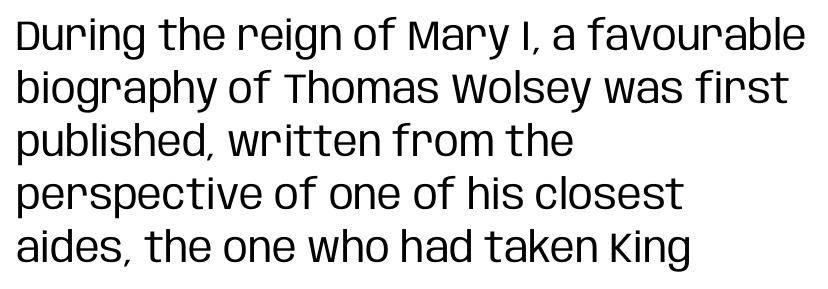
{"serif": "no", "italic": "no", "bold": "no", "weight": "regular", "width": "condensed", "stroke_contrast": "low", "x_height": "large", "monospaced": "no", "underline": "no", "align": "left", "line_spacing": "normal", "line_spacing_ratio": 1.26, "letter_spacing": "normal", "letter_spacing_em": 0.0, "glyph_px": 42}
